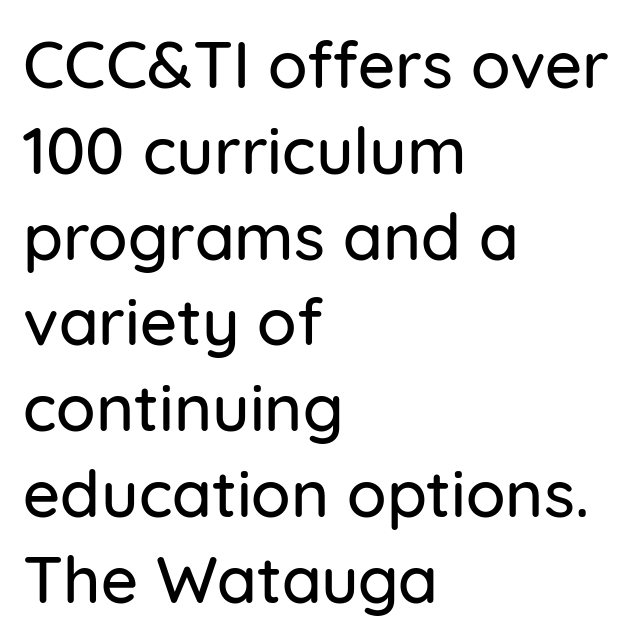
Q: Is the text italic (slanted)? A: No, it is upright.
Q: Is the typeface a serif or a sans-serif typeface? A: Sans-serif.
Q: Is the text underlined? A: No.
Q: How is the paragraph aligned? A: Left-aligned.
Q: Is the spacing between letters normal or unusually wide? A: Normal.
Q: Is the spacing between lines tight, normal or loose? A: Normal.
Q: Width (condensed, normal, or wide)? A: Normal.
Q: Stroke contrast? A: Low.
Q: x-height? A: Medium.
Q: Monospaced? A: No.
